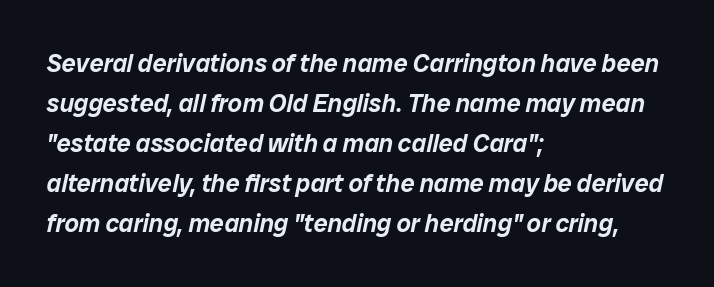
Every row of glyphs begins at an identical x-position on the left. When letters slant like this, we call the style italic. Each word holds together tightly as a unit, with standard inter-letter gaps. Lines of text with bare space underneath.
